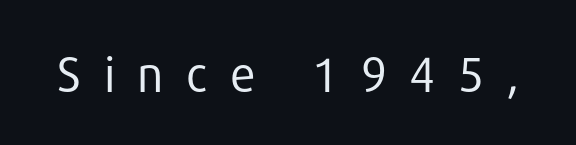
The image shows 48 px regular-weight sans-serif type, upright; set unusually wide letter spacing (+0.45 em), not underlined; low stroke contrast and a medium x-height.
